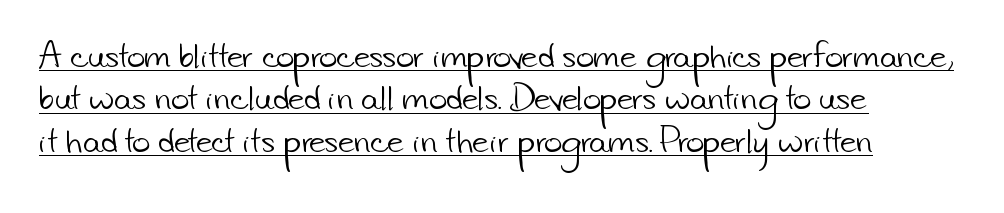
{"serif": "no", "bold": "no", "weight": "light", "width": "normal", "stroke_contrast": "low", "x_height": "small", "monospaced": "no", "underline": "yes", "align": "left", "line_spacing": "normal", "line_spacing_ratio": 1.37, "letter_spacing": "normal", "letter_spacing_em": 0.0, "glyph_px": 31}
